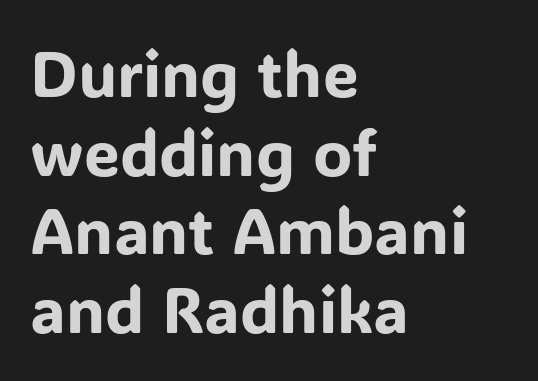
Q: Is the text italic (slanted)? A: No, it is upright.
Q: Is the typeface a serif or a sans-serif typeface? A: Sans-serif.
Q: Is the text underlined? A: No.
Q: How is the paragraph aligned? A: Left-aligned.
Q: Is the spacing between letters normal or unusually wide? A: Normal.
Q: Width (condensed, normal, or wide)? A: Normal.
Q: Stroke contrast? A: Low.
Q: x-height? A: Medium.
Q: Monospaced? A: No.
